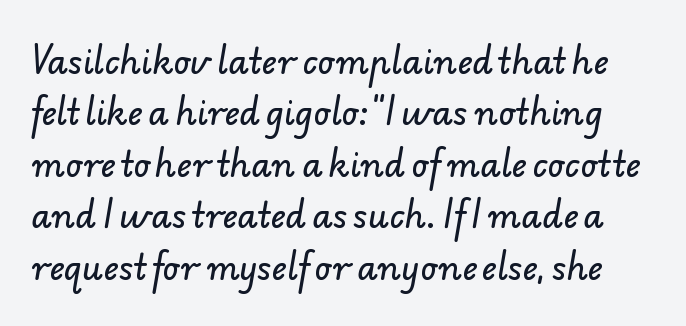
Q: Is the typeface a serif or a sans-serif typeface? A: Sans-serif.
Q: Is the text underlined? A: No.
Q: Is the spacing between letters normal or unusually wide? A: Normal.
Q: Is the spacing between lines tight, normal or loose? A: Normal.
Q: Width (condensed, normal, or wide)? A: Normal.
Q: Stroke contrast? A: Low.
Q: x-height? A: Small.
Q: Monospaced? A: No.
